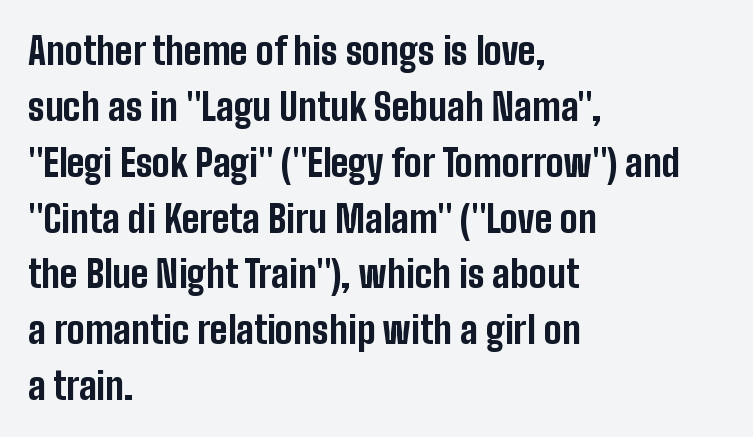
The image shows 37 px bold, condensed sans-serif type, upright; set left-aligned, normal line spacing (1.51x), normal letter spacing, not underlined; low stroke contrast and a medium x-height.
